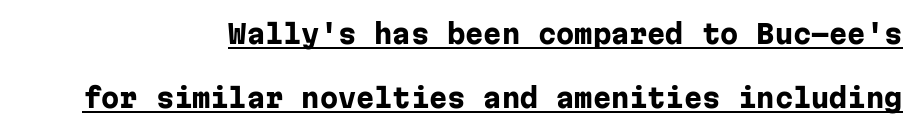
These lines are set flush right with a ragged left edge. The axis of the letterforms is exactly vertical. Compared with typical paragraphs, the rows here are farther apart. The typesetter has applied underlining to the passage shown. The letters sit at their default tracking, neither squeezed nor spread.
